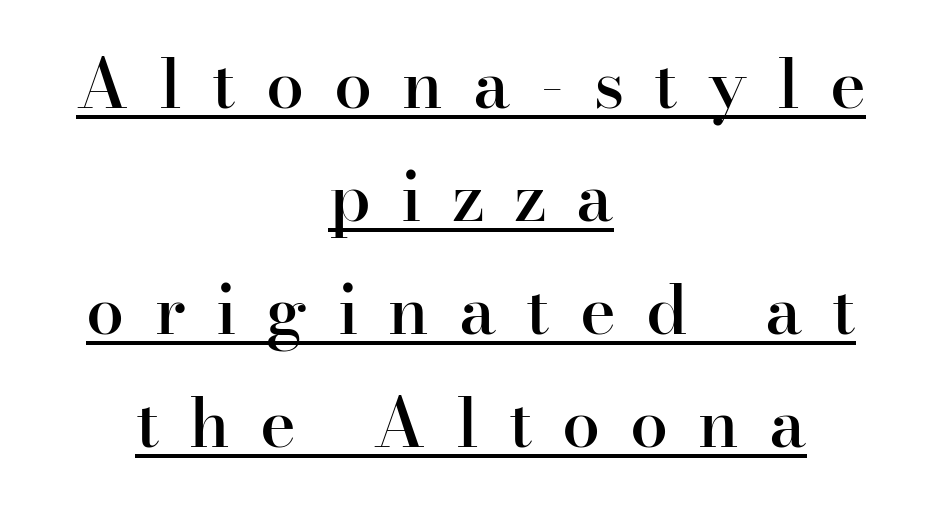
{"serif": "yes", "italic": "no", "bold": "semi", "weight": "semibold", "width": "normal", "stroke_contrast": "high", "x_height": "small", "monospaced": "no", "underline": "yes", "align": "center", "line_spacing": "normal", "line_spacing_ratio": 1.66, "letter_spacing": "wide", "letter_spacing_em": 0.44, "glyph_px": 68}
